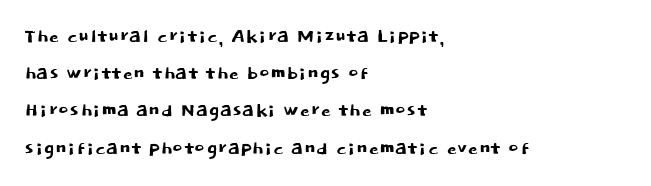
The image shows 25 px text type, upright; set left-aligned, normal line spacing (1.49x), normal letter spacing, not underlined.
